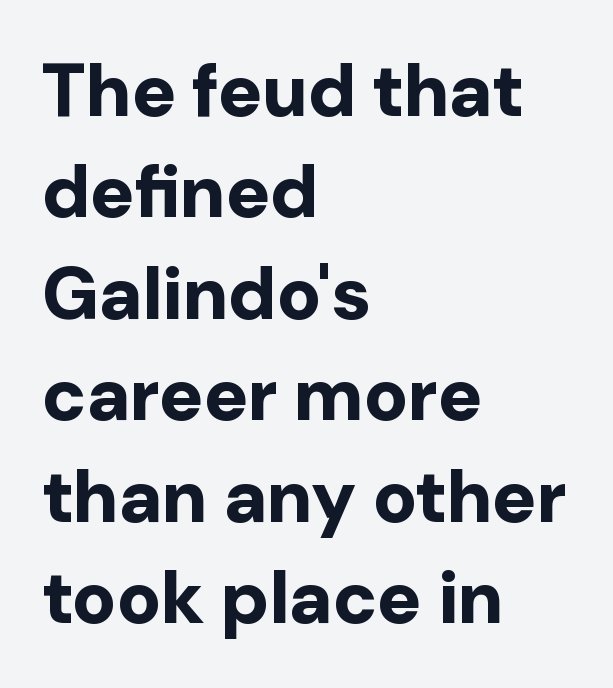
{"serif": "no", "italic": "no", "bold": "yes", "weight": "bold", "width": "normal", "stroke_contrast": "low", "x_height": "medium", "monospaced": "no", "underline": "no", "align": "left", "line_spacing": "normal", "line_spacing_ratio": 1.37, "letter_spacing": "normal", "letter_spacing_em": 0.0, "glyph_px": 74}
